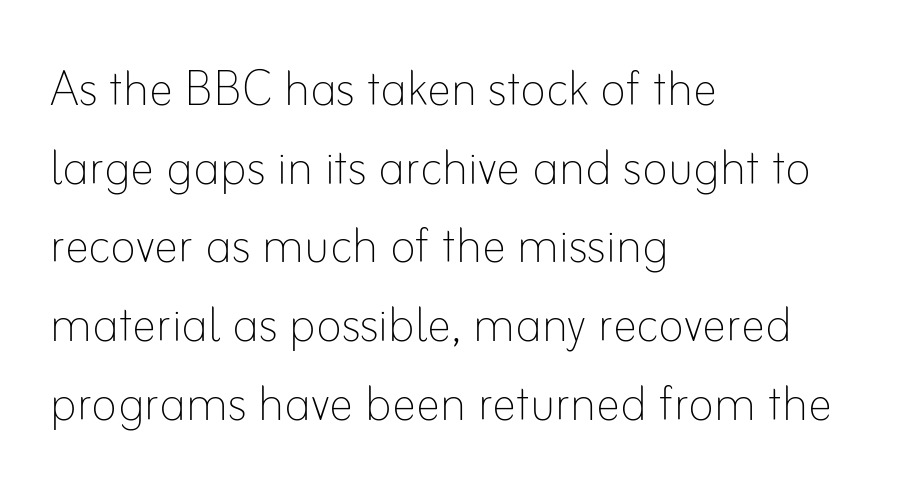
Character widths vary here, with narrow letters taking less room than wide ones. A student would call this left alignment; a typographer would say flush left, rag right. The letterforms sit at book weight or below. In terms of posture, this sample is upright.
